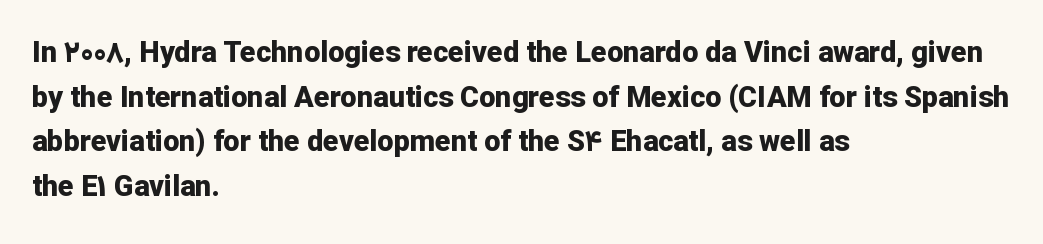
Q: Is the text bold? A: Yes.
Q: Is the text italic (slanted)? A: No, it is upright.
Q: Is the typeface a serif or a sans-serif typeface? A: Sans-serif.
Q: Is the text underlined? A: No.
Q: How is the paragraph aligned? A: Left-aligned.
Q: Is the spacing between letters normal or unusually wide? A: Normal.
Q: Is the spacing between lines tight, normal or loose? A: Normal.
Q: Width (condensed, normal, or wide)? A: Normal.
Q: Stroke contrast? A: Low.
Q: x-height? A: Medium.
Q: Monospaced? A: No.
